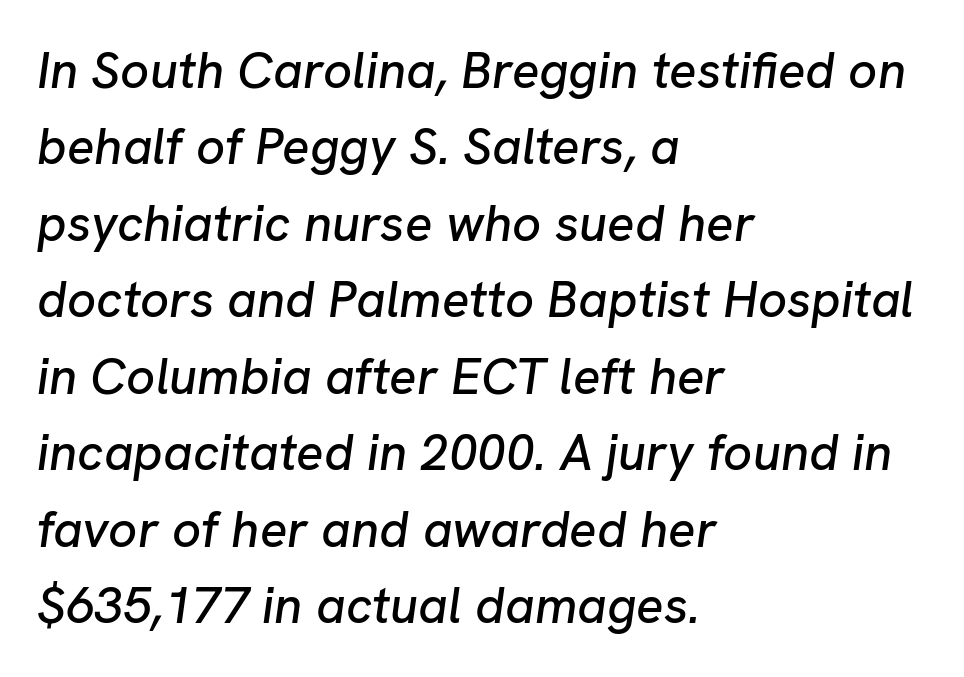
The image shows 51 px text type, italic (leaning right); set left-aligned, normal line spacing (1.5x), normal letter spacing, not underlined; low stroke contrast and a medium x-height.
